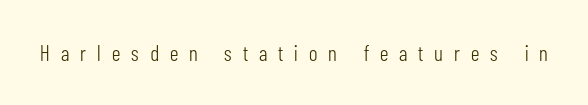
The image shows 22 px text type, upright; set unusually wide letter spacing (+0.5 em), not underlined.
